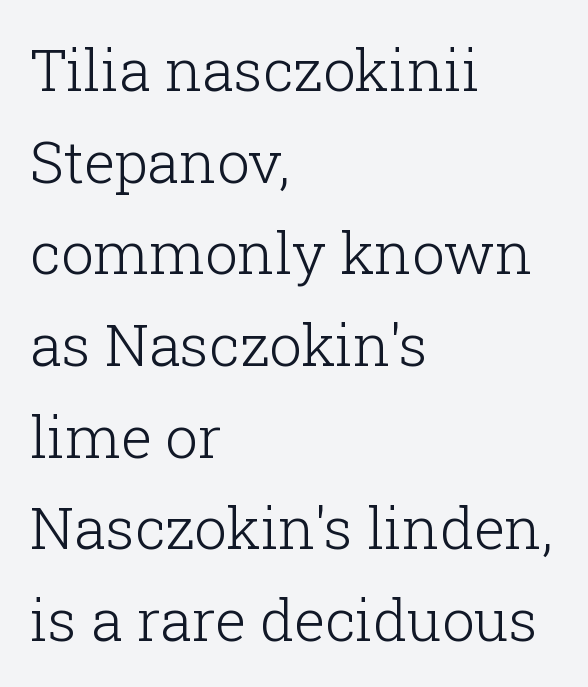
{"serif": "yes", "italic": "no", "bold": "no", "weight": "light", "width": "normal", "stroke_contrast": "low", "x_height": "medium", "monospaced": "no", "underline": "no", "align": "left", "line_spacing": "normal", "line_spacing_ratio": 1.58, "letter_spacing": "normal", "letter_spacing_em": 0.0, "glyph_px": 58}
